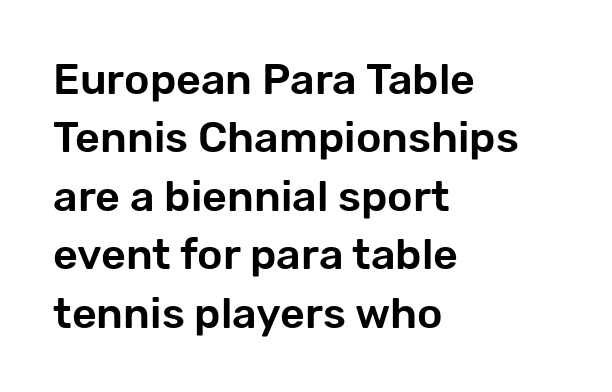
{"serif": "no", "italic": "no", "width": "normal", "stroke_contrast": "low", "x_height": "medium", "monospaced": "no", "underline": "no", "align": "left", "line_spacing": "normal", "line_spacing_ratio": 1.36, "letter_spacing": "normal", "letter_spacing_em": 0.0, "glyph_px": 43}
